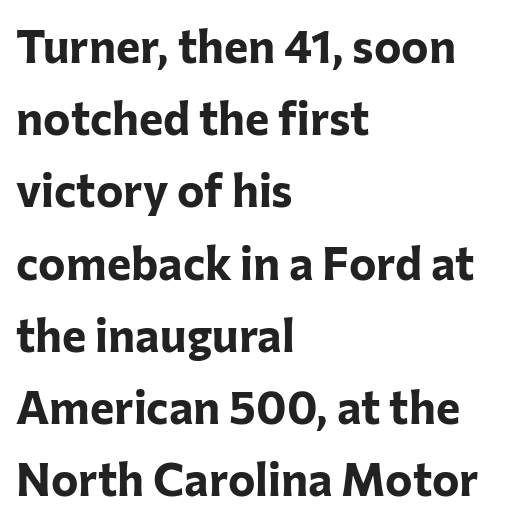
Q: Is the text bold? A: Yes.
Q: Is the text italic (slanted)? A: No, it is upright.
Q: Is the typeface a serif or a sans-serif typeface? A: Sans-serif.
Q: Is the text underlined? A: No.
Q: How is the paragraph aligned? A: Left-aligned.
Q: Is the spacing between letters normal or unusually wide? A: Normal.
Q: Is the spacing between lines tight, normal or loose? A: Normal.
Q: Width (condensed, normal, or wide)? A: Normal.
Q: Stroke contrast? A: Low.
Q: x-height? A: Medium.
Q: Monospaced? A: No.
